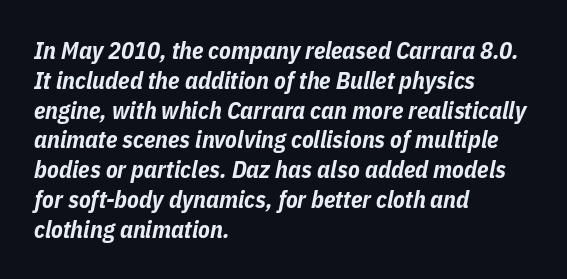
The tracking reads as untouched default to a designer's eye. Pretty heavy lettering here — definitely bold. The font's italic variant was chosen for this text. The specimen omits any rule beneath the text block's lines. Line starts are locked; line ends wander.
